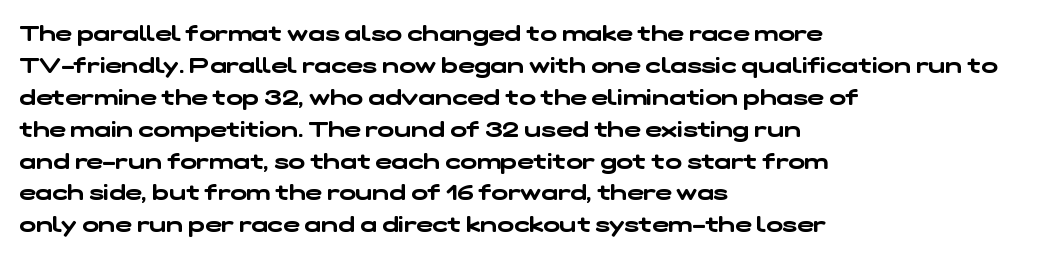
The image shows 22 px text type; set left-aligned, normal line spacing (1.45x), normal letter spacing, not underlined.
